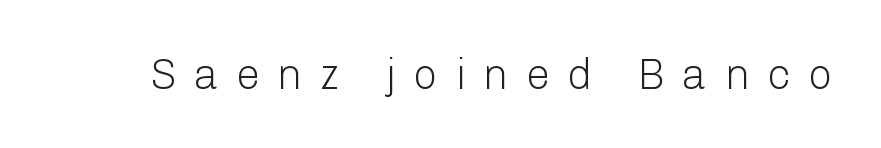
Q: Is the text bold? A: No.
Q: Is the text italic (slanted)? A: No, it is upright.
Q: Is the typeface a serif or a sans-serif typeface? A: Sans-serif.
Q: Is the text underlined? A: No.
Q: Is the spacing between letters normal or unusually wide? A: Unusually wide.
Q: Width (condensed, normal, or wide)? A: Normal.
Q: Stroke contrast? A: Low.
Q: x-height? A: Medium.
Q: Monospaced? A: No.
